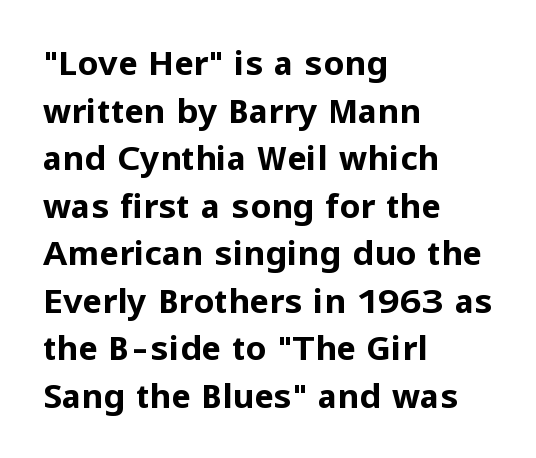
Varying glyph widths throughout — classic text-font behaviour. Each glyph is drawn with heavy, bold strokes. Is this a sans? Yes — the strokes have no serifs. The setting favours the left margin, as ordinary paragraphs usually do. The line-height multiplier appears to be the usual default. Every character sits straight up, as roman type does.
